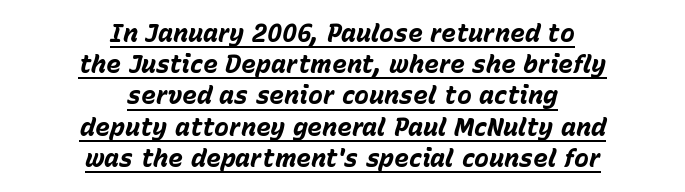
The image shows 25 px bold type, italic (leaning right); set centered, normal line spacing (1.25x), normal letter spacing, underlined.
